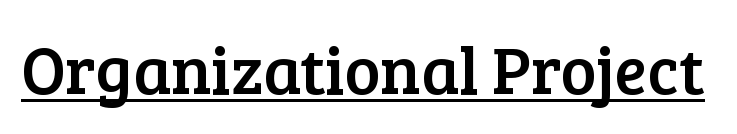
Character widths vary here, with narrow letters taking less room than wide ones. To sum up the face: it has serifs. These lines keep a tight, regular rhythm from letter to letter. Emphasis is given by a line drawn under the lettering. Every character sits straight up, as roman type does.
